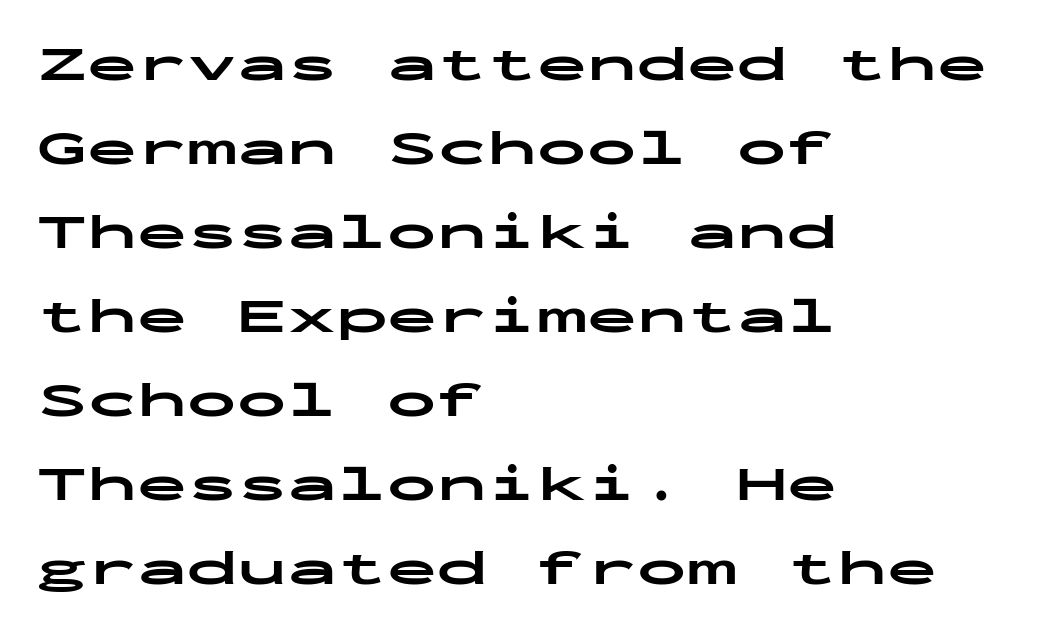
The image shows 50 px bold, wide sans-serif type, upright, monospaced; set left-aligned, normal line spacing (1.68x), normal letter spacing, not underlined; low stroke contrast and a medium x-height.
